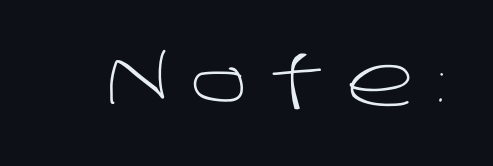
Observe the absence of serifs on each vertical stroke in this sample. Proportional: the letters do not fall into vertical columns. Compared with a typical body face, this is equally light or lighter still. The area under the type is left untouched. The rendering inserts visible extra space after every character.
